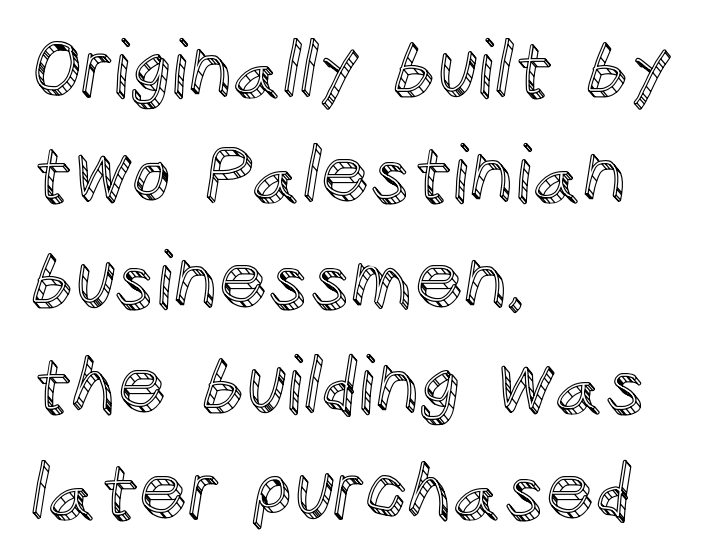
The letters sit at their default tracking, neither squeezed nor spread. Rows of type keep a routine distance in the vertical direction. Rule under the text: the space is simply empty. One-word summary of the alignment: left. The rendering uses natural spacing where letterforms have individual widths.
